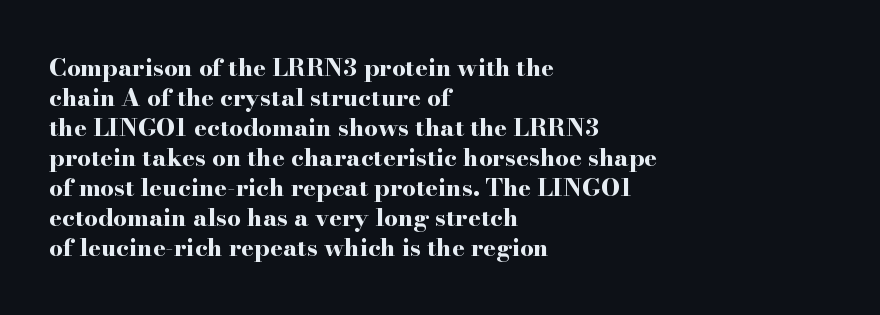
Q: Is the text bold? A: Yes.
Q: Is the text italic (slanted)? A: No, it is upright.
Q: Is the text underlined? A: No.
Q: How is the paragraph aligned? A: Left-aligned.
Q: Is the spacing between letters normal or unusually wide? A: Normal.
Q: Is the spacing between lines tight, normal or loose? A: Normal.
